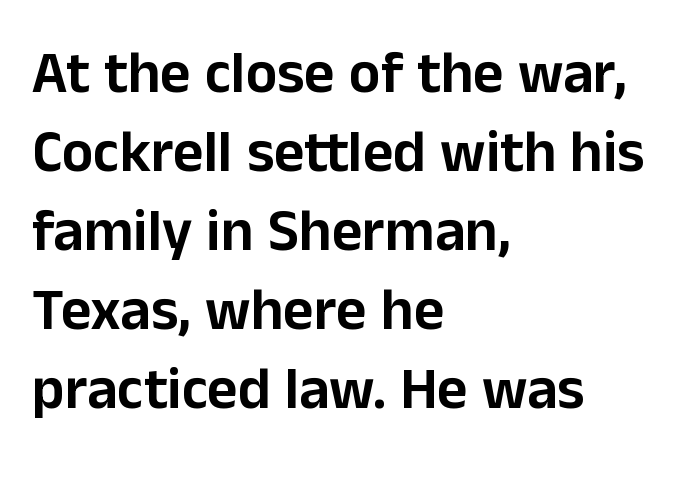
Check the space under the baseline: it is left empty. A normal amount of white space separates one row of letters from the next. The compositor pushed each line to the left boundary. Note the varied advance widths — an 'i' is clearly narrower than an 'm'. Do the letters lean? They stand straight.
